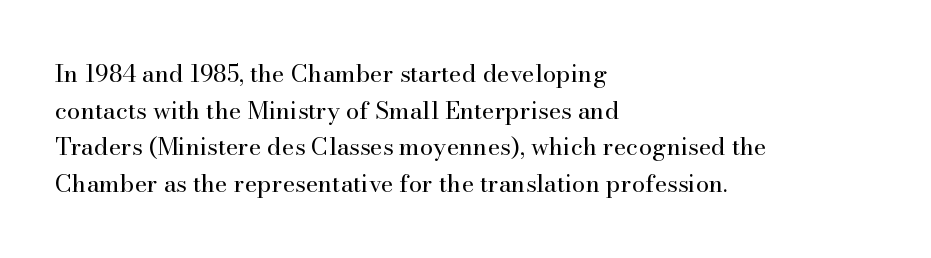
Standard letterfit; no display-style spreading of the glyphs. No chunkiness to these letters — they're not bold. This is roman type, the default non-slanted kind. Does the copy run flush right? No — it runs flush left.
